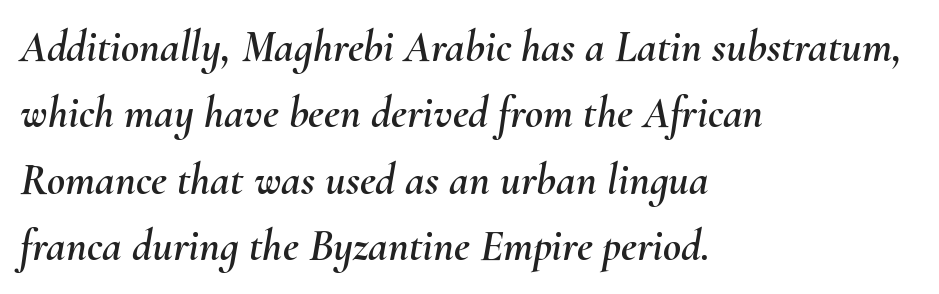
The rendering uses natural spacing where letterforms have individual widths. Regular leading. Quick note: italic. Short note: letters normally spaced.
